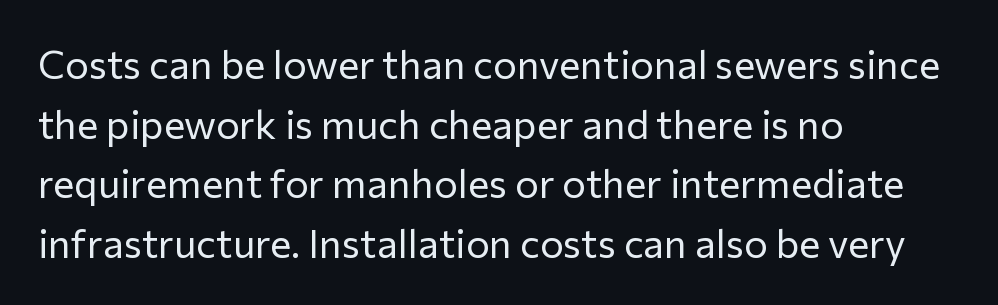
Q: Is the text bold? A: No.
Q: Is the text italic (slanted)? A: No, it is upright.
Q: Is the typeface a serif or a sans-serif typeface? A: Sans-serif.
Q: Is the text underlined? A: No.
Q: How is the paragraph aligned? A: Left-aligned.
Q: Is the spacing between letters normal or unusually wide? A: Normal.
Q: Is the spacing between lines tight, normal or loose? A: Normal.
Q: Width (condensed, normal, or wide)? A: Normal.
Q: Stroke contrast? A: Low.
Q: x-height? A: Medium.
Q: Monospaced? A: No.
